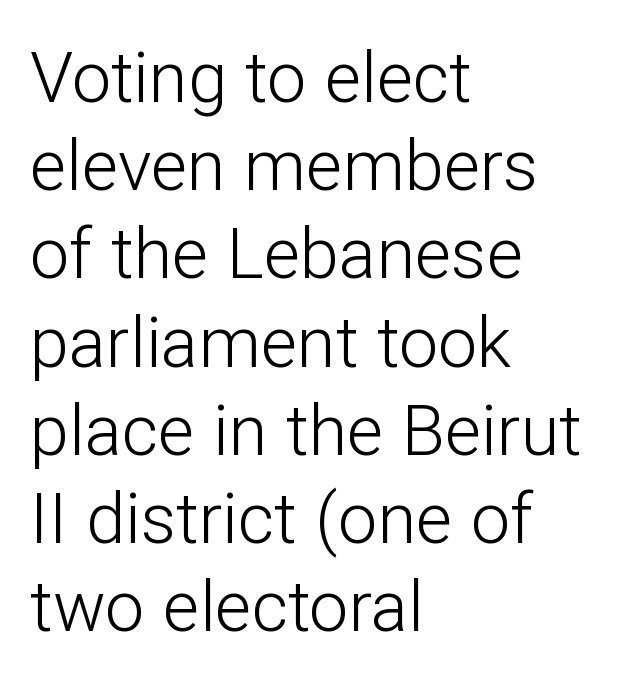
Q: Is the text bold? A: No.
Q: Is the text italic (slanted)? A: No, it is upright.
Q: Is the typeface a serif or a sans-serif typeface? A: Sans-serif.
Q: Is the text underlined? A: No.
Q: How is the paragraph aligned? A: Left-aligned.
Q: Is the spacing between letters normal or unusually wide? A: Normal.
Q: Is the spacing between lines tight, normal or loose? A: Normal.
Q: Width (condensed, normal, or wide)? A: Normal.
Q: Stroke contrast? A: Low.
Q: x-height? A: Medium.
Q: Monospaced? A: No.
